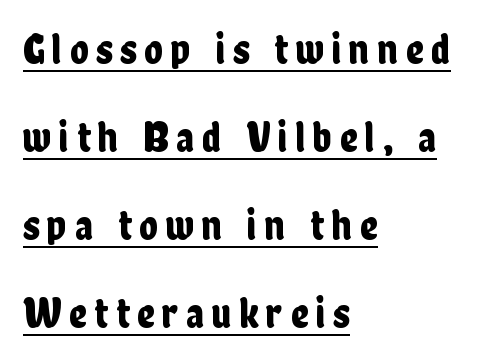
Q: Is the text italic (slanted)? A: No, it is upright.
Q: Is the typeface a serif or a sans-serif typeface? A: Sans-serif.
Q: Is the text underlined? A: Yes.
Q: How is the paragraph aligned? A: Left-aligned.
Q: Is the spacing between lines tight, normal or loose? A: Loose.
Q: Width (condensed, normal, or wide)? A: Condensed.
Q: Stroke contrast? A: Low.
Q: x-height? A: Medium.
Q: Monospaced? A: No.
